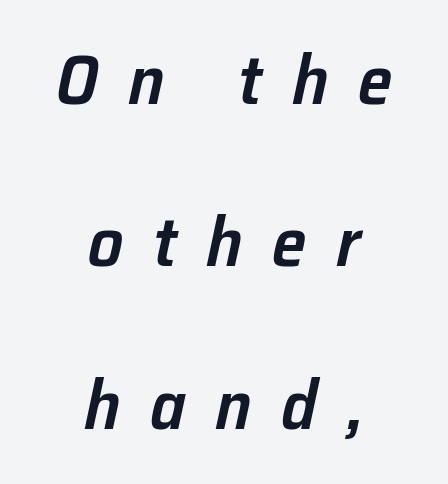
Do the characters align in a grid? No, the font is proportional. Descender tails drop into unmarked territory. If you drew a line through each stem, it would be angled. Horizontally, the lines are justified to the midpoint only. Stroke thickness is moderately raised; the sample reads as semibold.
